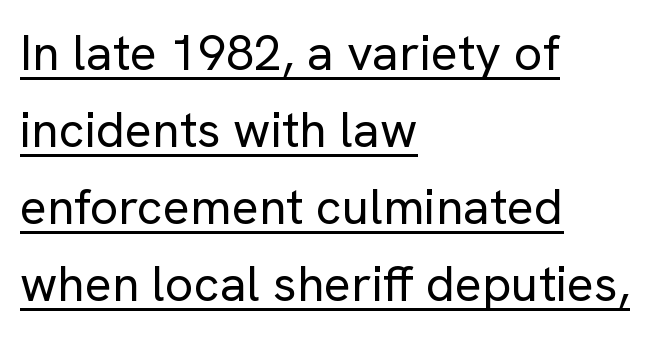
Q: Is the text bold? A: No.
Q: Is the text italic (slanted)? A: No, it is upright.
Q: Is the typeface a serif or a sans-serif typeface? A: Sans-serif.
Q: Is the text underlined? A: Yes.
Q: How is the paragraph aligned? A: Left-aligned.
Q: Is the spacing between letters normal or unusually wide? A: Normal.
Q: Is the spacing between lines tight, normal or loose? A: Normal.
Q: Width (condensed, normal, or wide)? A: Normal.
Q: Stroke contrast? A: Low.
Q: x-height? A: Medium.
Q: Monospaced? A: No.
